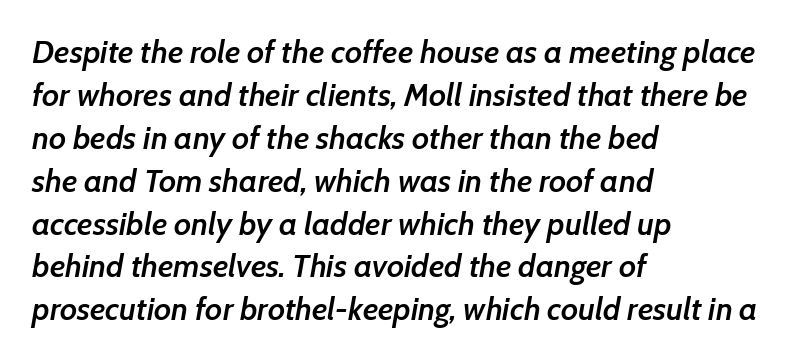
Evenly set lines give the paragraph a standard silhouette. Weight: semibold (demi). The rendering uses natural spacing where letterforms have individual widths. Tall strokes in this sample are angled rather than plumb. Descenders are the only things crossing below the line. There is no visible air inserted between adjacent glyphs.
